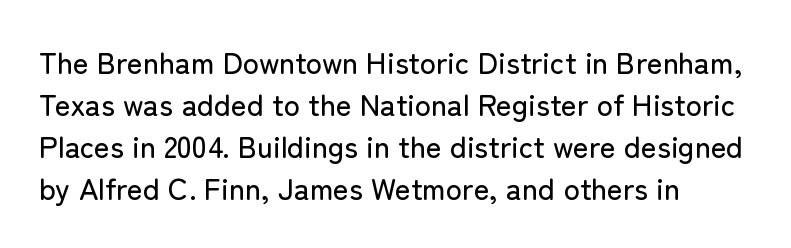
The glyphs in this specimen are sans serif. The lettering holds an erect, upright posture throughout. These lines are set flush left with a ragged right edge. How would I describe the line gaps? Plain and ordinary. These lines are rendered in a variable-pitch font.
